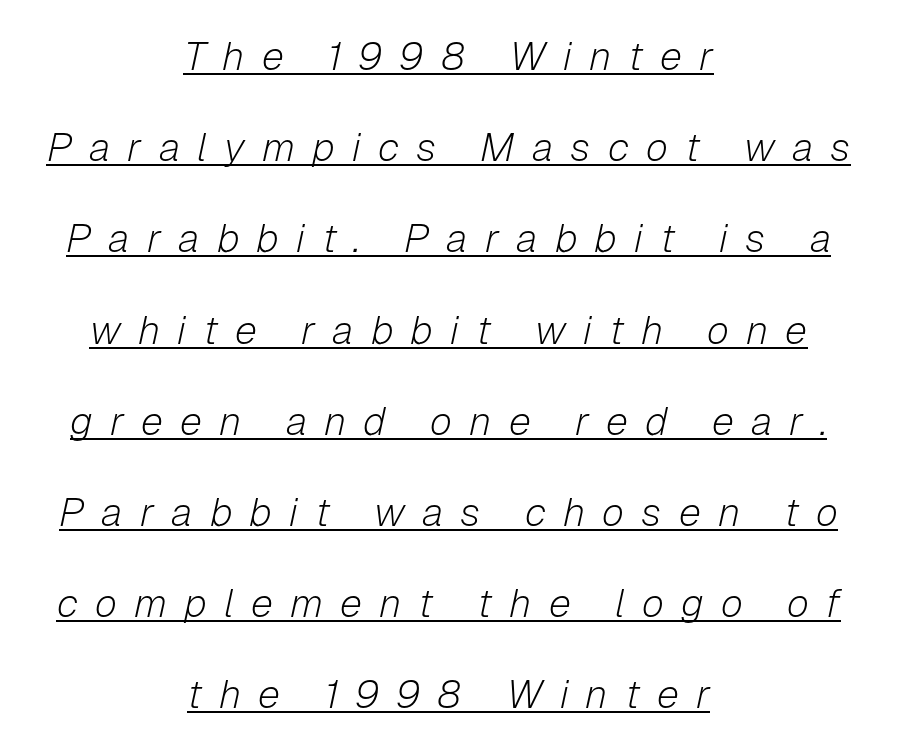
Q: Is the text bold? A: No.
Q: Is the text italic (slanted)? A: Yes, it leans right by about 12 degrees.
Q: Is the text underlined? A: Yes.
Q: How is the paragraph aligned? A: Centered.
Q: Is the spacing between letters normal or unusually wide? A: Unusually wide.
Q: Is the spacing between lines tight, normal or loose? A: Loose.
Q: Width (condensed, normal, or wide)? A: Normal.
Q: Stroke contrast? A: Low.
Q: x-height? A: Medium.
Q: Monospaced? A: No.
